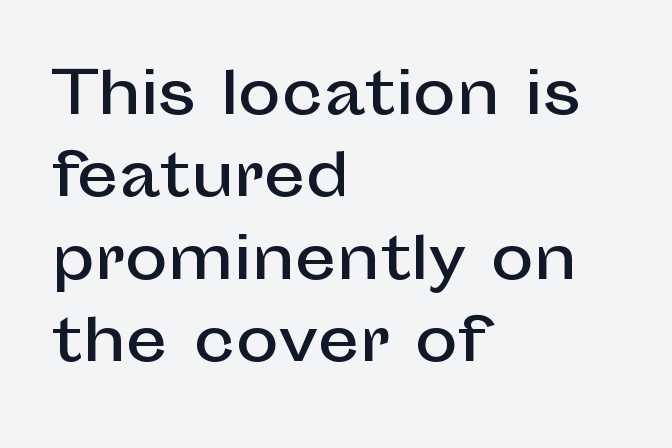
The typeface chosen for these lines omits serifs. You could not count columns in this text — the font is proportionally spaced. Lines of text with bare space underneath. The horizontal fit of the characters is conventional and even. Ascenders rise straight up at ninety degrees. Regular leading.
